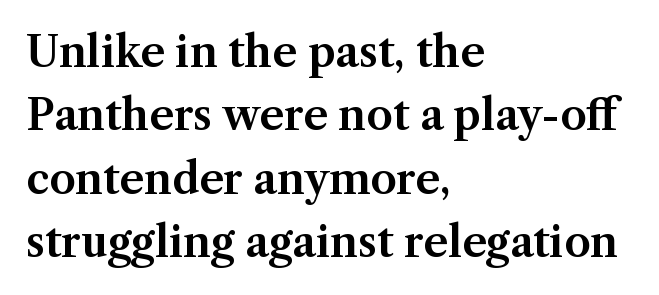
The image shows 42 px serif type, upright; set left-aligned, normal line spacing (1.51x), normal letter spacing, not underlined; medium stroke contrast and a medium x-height.
